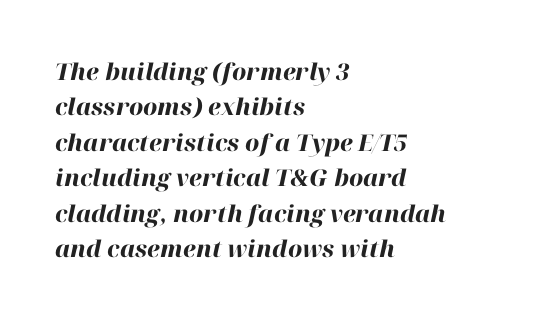
The image shows 23 px bold type, italic (leaning right); set left-aligned, normal line spacing (1.54x), normal letter spacing, not underlined.
